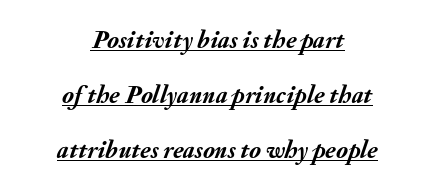
Q: Is the text bold? A: Yes.
Q: Is the text italic (slanted)? A: Yes, it leans right by about 20 degrees.
Q: Is the text underlined? A: Yes.
Q: How is the paragraph aligned? A: Centered.
Q: Is the spacing between letters normal or unusually wide? A: Normal.
Q: Is the spacing between lines tight, normal or loose? A: Loose.
